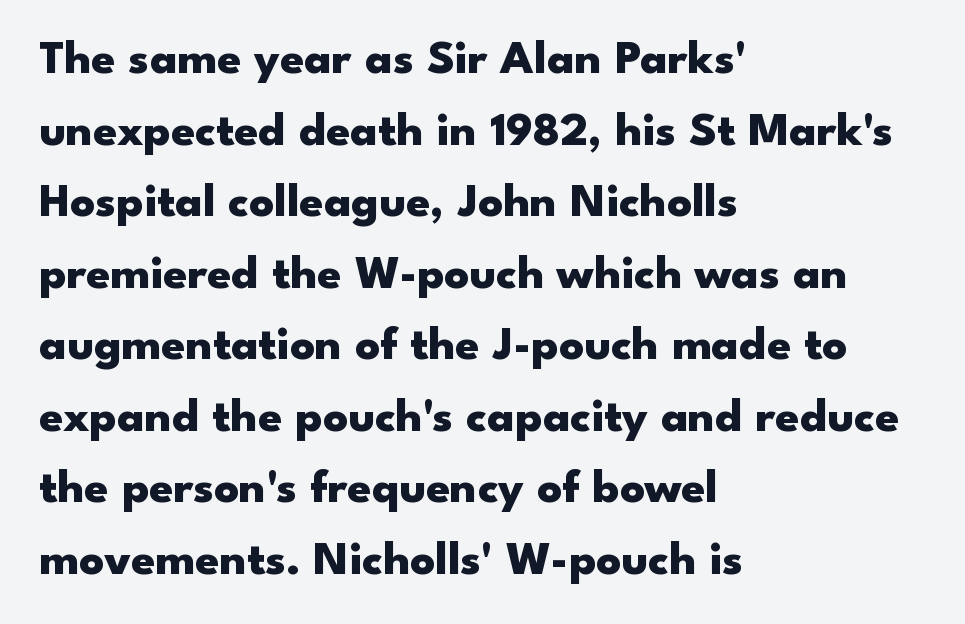
The gaps between neighbouring characters are ordinary and unremarkable. Is this a sans? Yes — the strokes have no serifs. Varying glyph widths throughout — classic text-font behaviour. Descender tails drop into unmarked territory. The text block is weighted toward the left margin, trailing off unevenly rightward.
